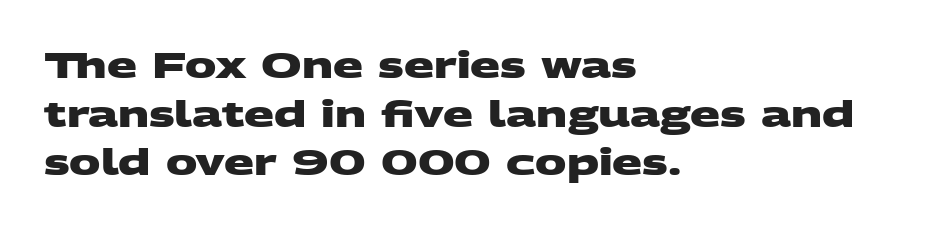
The image shows 35 px heavy, wide sans-serif type; set left-aligned, normal line spacing (1.39x), normal letter spacing, not underlined; medium stroke contrast and a large x-height.
